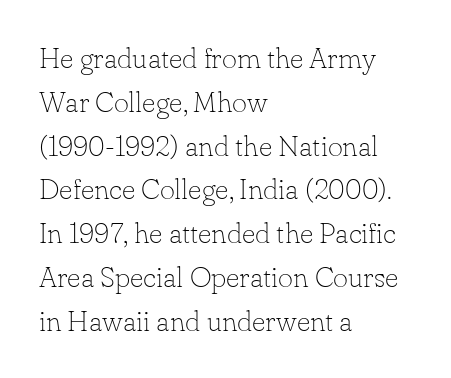
{"serif": "yes", "italic": "no", "bold": "no", "weight": "thin", "width": "normal", "stroke_contrast": "low", "x_height": "small", "monospaced": "no", "underline": "no", "align": "left", "line_spacing": "normal", "line_spacing_ratio": 1.51, "letter_spacing": "normal", "letter_spacing_em": 0.0, "glyph_px": 29}
